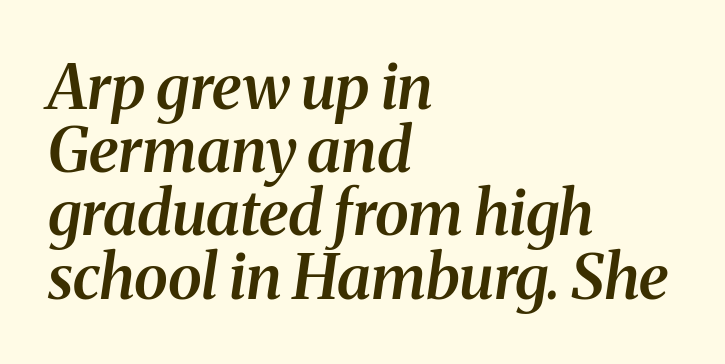
Q: Is the text bold? A: Semi-bold.
Q: Is the text italic (slanted)? A: Yes, it leans right by about 8 degrees.
Q: Is the typeface a serif or a sans-serif typeface? A: Serif.
Q: Is the text underlined? A: No.
Q: How is the paragraph aligned? A: Left-aligned.
Q: Is the spacing between letters normal or unusually wide? A: Normal.
Q: Is the spacing between lines tight, normal or loose? A: Tight.
Q: Width (condensed, normal, or wide)? A: Normal.
Q: Stroke contrast? A: Medium.
Q: x-height? A: Medium.
Q: Monospaced? A: No.
